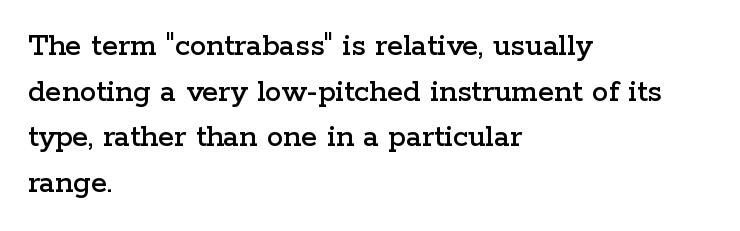
{"serif": "yes", "italic": "no", "width": "wide", "stroke_contrast": "low", "x_height": "medium", "monospaced": "no", "underline": "no", "align": "left", "line_spacing": "normal", "line_spacing_ratio": 1.38, "letter_spacing": "normal", "letter_spacing_em": 0.0, "glyph_px": 33}
